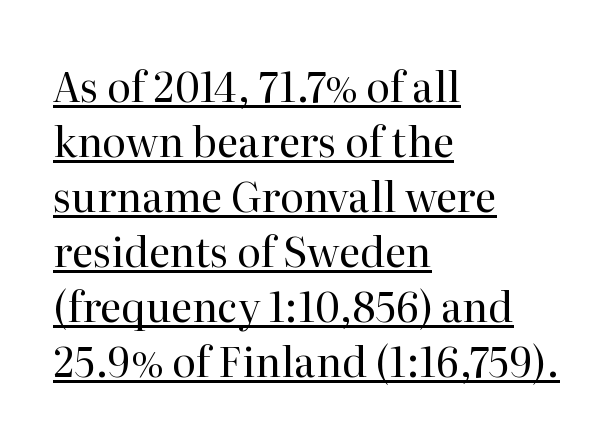
Where is the straight margin? On the left. Rendered with straight, roman letterforms. A normal amount of white space separates one row of letters from the next. The designer went with a serif here, giving each stem small feet. Weight: not bold — regular or lighter.
